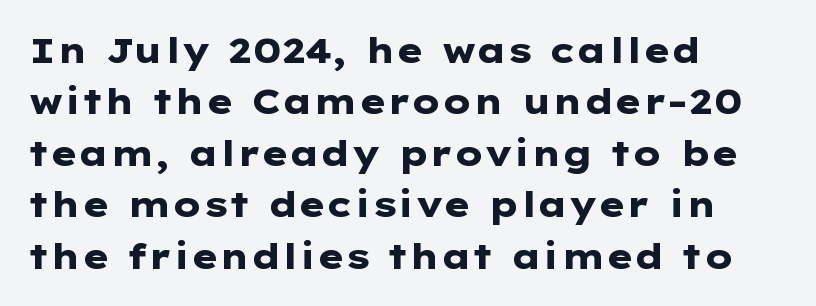
Rendered with straight, roman letterforms. The type family on display is of the sans-serif kind. Compared with typical body copy, the letter spacing here is the same. In terms of leading, this rendering sits right in the middle.
